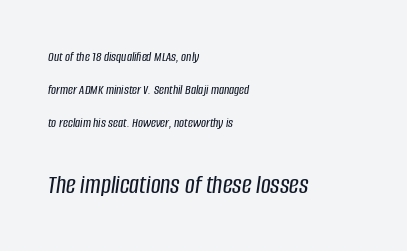
Notice how the stems are inclined rather than vertical — that's the hallmark of italics. Look at the glyph heights: the lower group is clearly the bigger setting. What stands out about the letter spacing? Nothing — it is the standard amount. Short and long lines alike share a common starting point at left.
